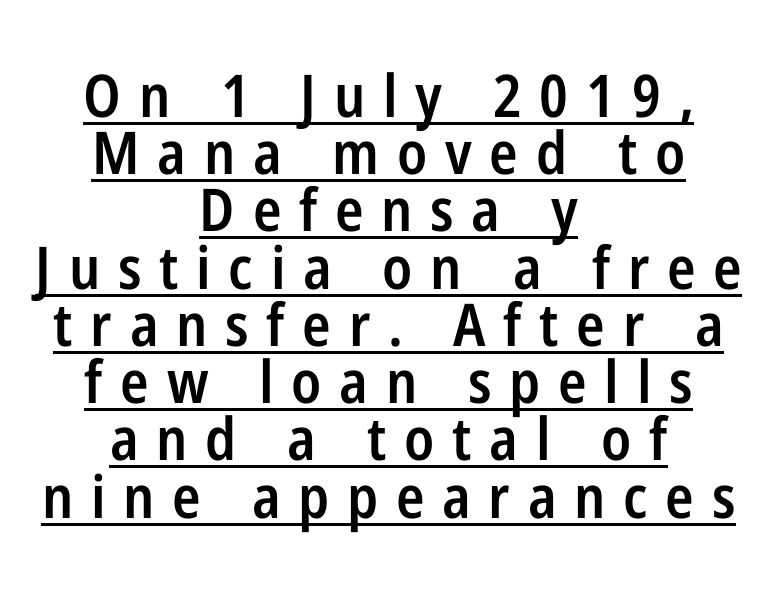
The image shows 59 px semibold, condensed sans-serif type, upright; set centered, tight line spacing (0.97x), unusually wide letter spacing (+0.3 em), underlined; low stroke contrast and a medium x-height.
